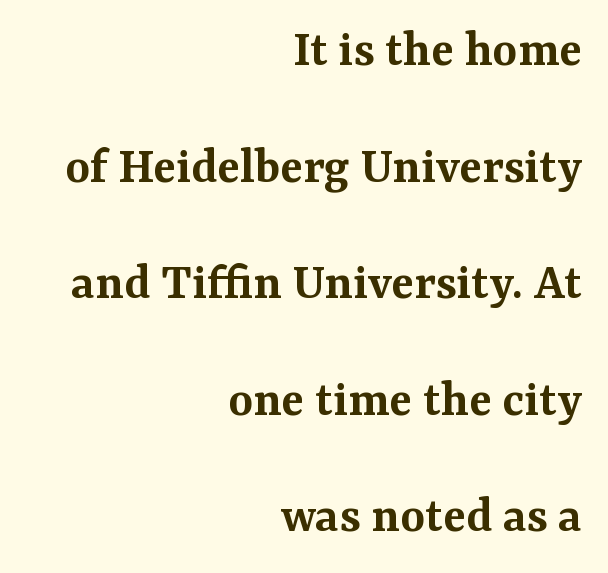
Check the space under the baseline: it is left empty. The gaps between neighbouring characters are ordinary and unremarkable. Do the characters align in a grid? No, the font is proportional. Italic: no, the glyphs are upright roman.
